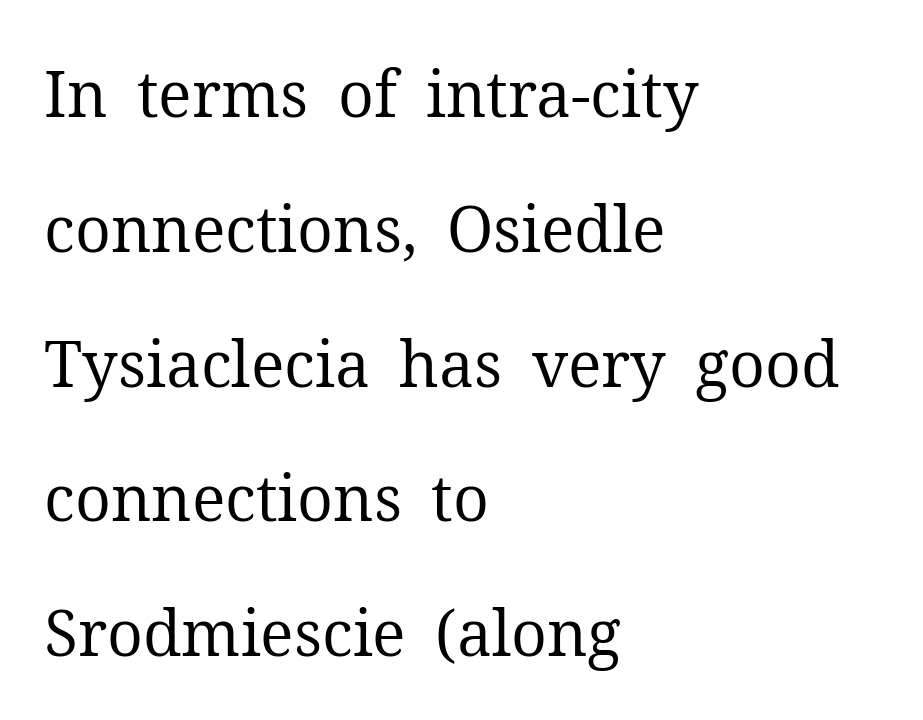
Little horizontal feet cap the strokes, marking this as serif type. Every character sits straight up, as roman type does. Think standard paragraph weight, or any step lighter than that. What stands out about the letter spacing? Nothing — it is the standard amount.
